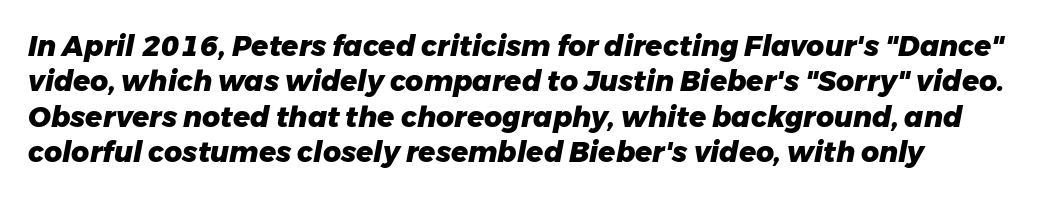
{"italic": "yes", "lean": "right", "slant_degrees": 11, "bold": "yes", "weight": "heavy", "width": "normal", "stroke_contrast": "low", "x_height": "medium", "monospaced": "no", "underline": "no", "line_spacing": "normal", "line_spacing_ratio": 1.26, "letter_spacing": "normal", "letter_spacing_em": 0.0, "glyph_px": 28}
